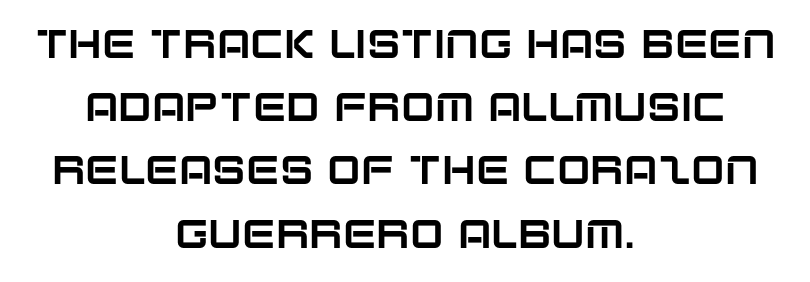
{"serif": "no", "italic": "no", "width": "normal", "stroke_contrast": "low", "x_height": "large", "monospaced": "no", "underline": "no", "align": "center", "line_spacing": "normal", "line_spacing_ratio": 1.58, "letter_spacing": "normal", "letter_spacing_em": 0.0, "glyph_px": 40}
